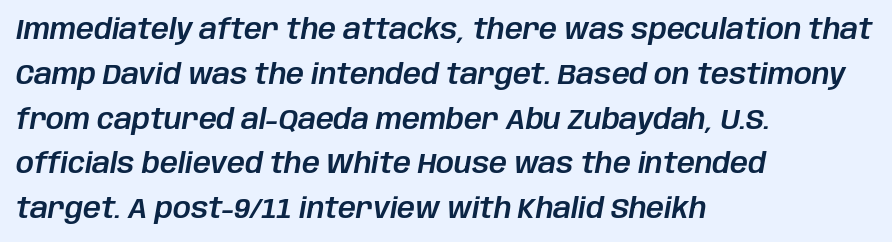
{"italic": "yes", "lean": "right", "slant_degrees": 10, "width": "normal", "stroke_contrast": "low", "x_height": "large", "monospaced": "no", "underline": "no", "align": "left", "line_spacing": "normal", "line_spacing_ratio": 1.6, "letter_spacing": "normal", "letter_spacing_em": 0.0, "glyph_px": 28}
